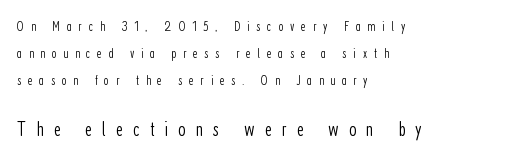
Q: Is the text bold? A: No.
Q: Is the text italic (slanted)? A: No, it is upright.
Q: Is the text underlined? A: No.
Q: How is the paragraph aligned? A: Left-aligned.
Q: Is the spacing between letters normal or unusually wide? A: Unusually wide.
Q: Is the spacing between lines tight, normal or loose? A: Loose.
Q: Which block of text is set in a larger size, the first (top) or the second (bottom)? A: The second (bottom) one.
